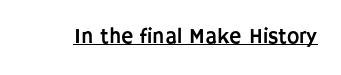
Students, note that the glyphs here touch the page at normal intervals. Does a line run under the words? Yes, clearly. Designer's note — italics off, roman on.
